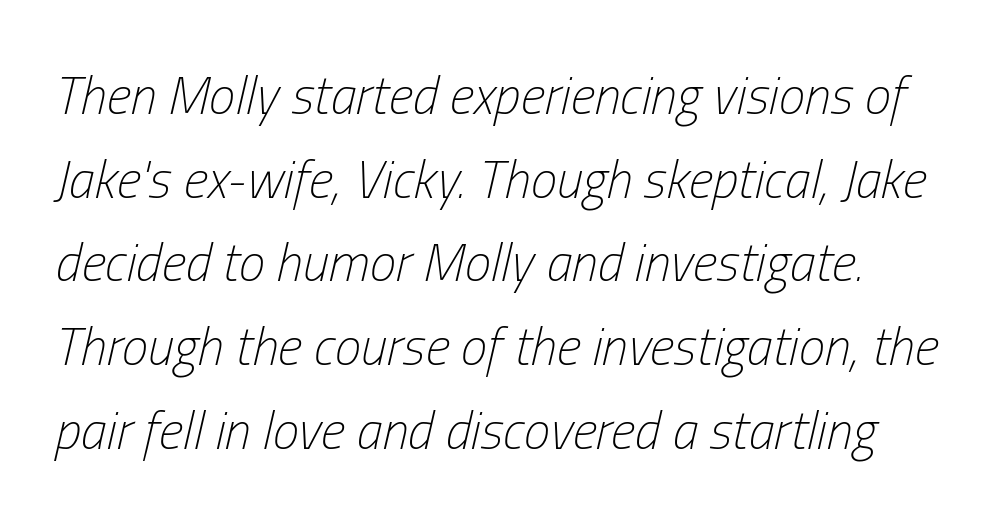
The image shows 53 px light, condensed type, italic (leaning right); set normal line spacing (1.58x), normal letter spacing, not underlined; low stroke contrast and a medium x-height.
